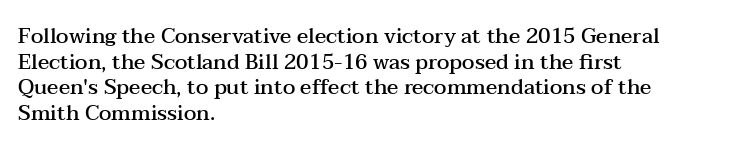
{"italic": "no", "bold": "semi", "underline": "no", "align": "left", "line_spacing_ratio": 1.22, "letter_spacing": "normal", "letter_spacing_em": 0.0, "glyph_px": 21}
